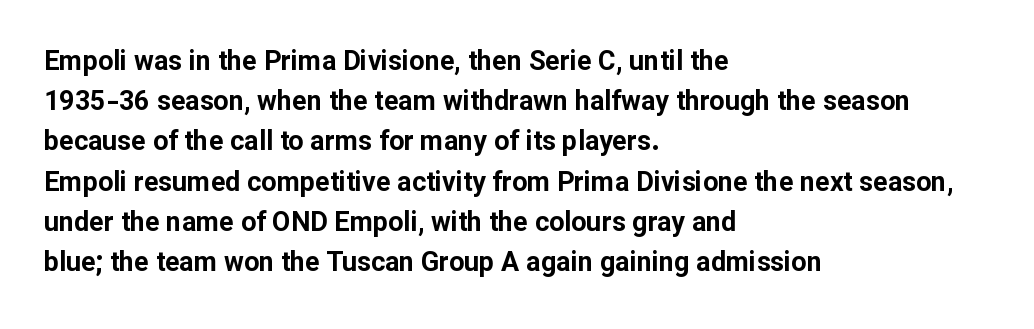
Q: Is the text bold? A: Yes.
Q: Is the text italic (slanted)? A: No, it is upright.
Q: Is the text underlined? A: No.
Q: How is the paragraph aligned? A: Left-aligned.
Q: Is the spacing between letters normal or unusually wide? A: Normal.
Q: Is the spacing between lines tight, normal or loose? A: Normal.
